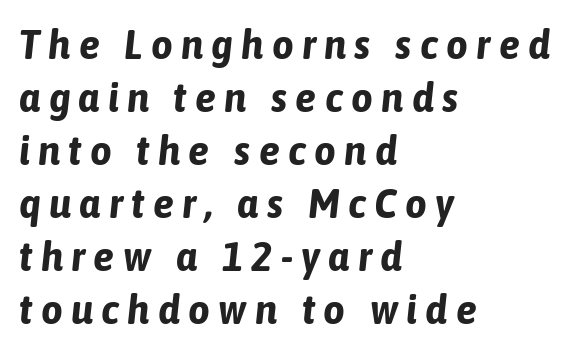
{"italic": "yes", "lean": "right", "slant_degrees": 6, "bold": "yes", "weight": "bold", "width": "condensed", "stroke_contrast": "low", "x_height": "medium", "monospaced": "no", "underline": "no", "align": "left", "line_spacing": "normal", "line_spacing_ratio": 1.26, "letter_spacing": "wide", "letter_spacing_em": 0.2, "glyph_px": 42}
